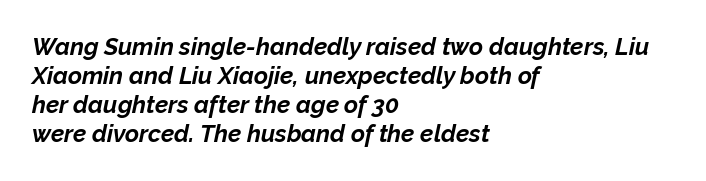
Q: Is the text bold? A: Yes.
Q: Is the text italic (slanted)? A: Yes, it leans right by about 12 degrees.
Q: Is the text underlined? A: No.
Q: How is the paragraph aligned? A: Left-aligned.
Q: Is the spacing between letters normal or unusually wide? A: Normal.
